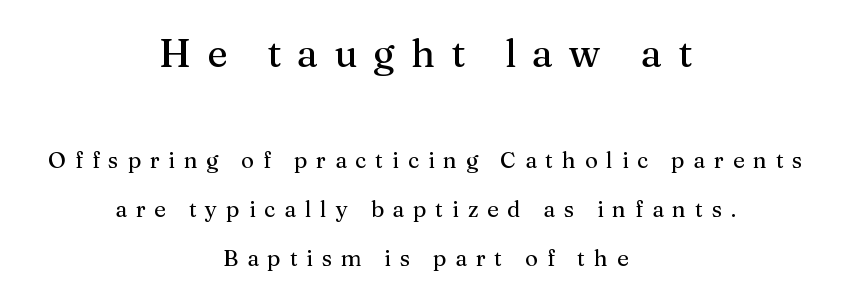
The image shows 39 px serif type, upright; set centered, loose line spacing (2.23x), unusually wide letter spacing (+0.4 em), not underlined; the first (top) block is 1.77x larger; medium stroke contrast and a medium x-height.
